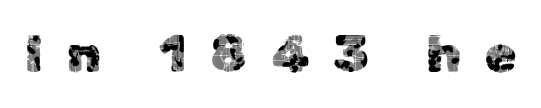
Glyph-to-glyph distance is far greater than everyday printed text. Descenders hang freely into open space. Here the designer chose a conventional face with non-uniform glyph widths. These lines were composed using upright roman letters. Regarding serifs, this sample does without them.
